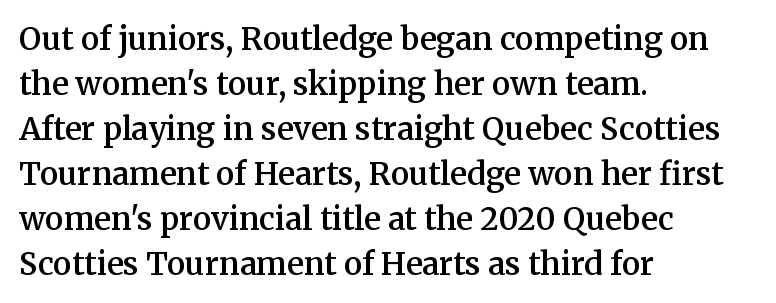
{"serif": "yes", "italic": "no", "bold": "semi", "weight": "semibold", "width": "normal", "stroke_contrast": "medium", "x_height": "medium", "monospaced": "no", "underline": "no", "align": "left", "line_spacing": "normal", "line_spacing_ratio": 1.45, "letter_spacing": "normal", "letter_spacing_em": 0.0, "glyph_px": 31}
